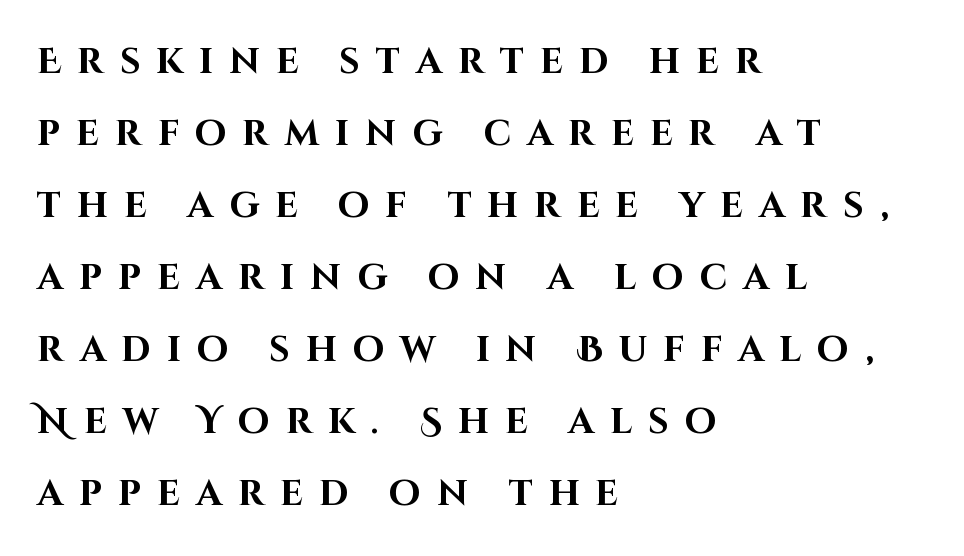
This sample trades compactness for vertical openness between lines. Words appear elongated and porous because spacing is wide. The paragraph shown leans on its left margin. The specimen reads as upright at a glance. The space beneath each line is pristine and unruled.
